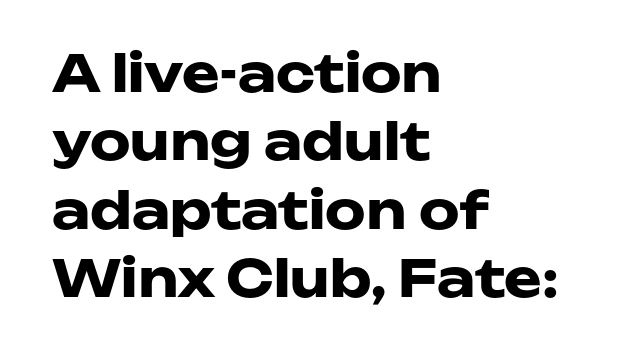
Q: Is the text bold? A: Yes.
Q: Is the text italic (slanted)? A: No, it is upright.
Q: Is the typeface a serif or a sans-serif typeface? A: Sans-serif.
Q: Is the text underlined? A: No.
Q: How is the paragraph aligned? A: Left-aligned.
Q: Is the spacing between letters normal or unusually wide? A: Normal.
Q: Is the spacing between lines tight, normal or loose? A: Normal.
Q: Width (condensed, normal, or wide)? A: Wide.
Q: Stroke contrast? A: Low.
Q: x-height? A: Medium.
Q: Monospaced? A: No.
